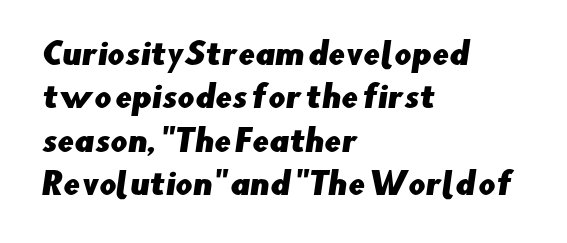
Q: Is the typeface a serif or a sans-serif typeface? A: Sans-serif.
Q: Is the text underlined? A: No.
Q: How is the paragraph aligned? A: Left-aligned.
Q: Is the spacing between letters normal or unusually wide? A: Normal.
Q: Is the spacing between lines tight, normal or loose? A: Normal.
Q: Width (condensed, normal, or wide)? A: Normal.
Q: Stroke contrast? A: Low.
Q: x-height? A: Small.
Q: Monospaced? A: No.
